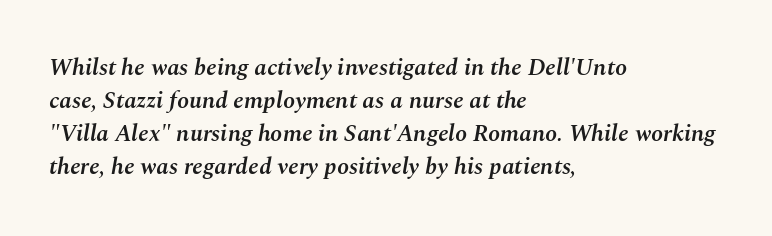
No extra tracking has been applied to these lines. Each glyph is drawn with semibold strokes, heavier than normal yet not fully bold. The ragged edge is on the right, which tells us the setting is flush left. Characters are canted at an angle relative to the baseline's perpendicular.
